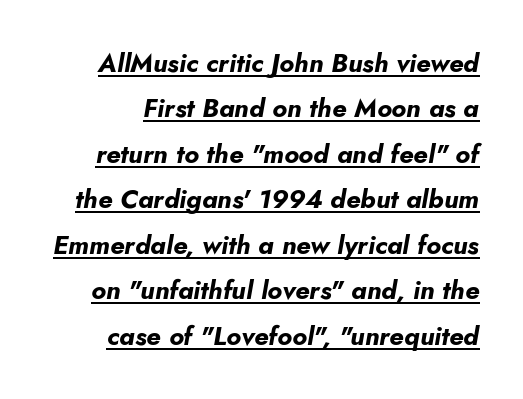
The image shows 26 px bold type, italic (leaning right); set line spacing 1.75x, normal letter spacing, underlined.
